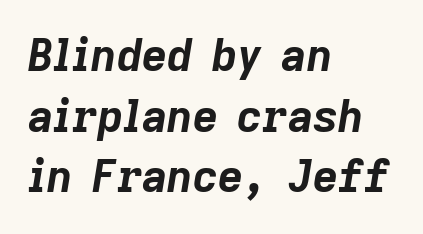
Teacher's note: observe the even left margin — that is flush-left alignment. Looks like regular typesetting: each glyph gets only the width it needs. Its strokes are broad and dark, the hallmark of bold type. Leading matches the norm, producing a regular column.
